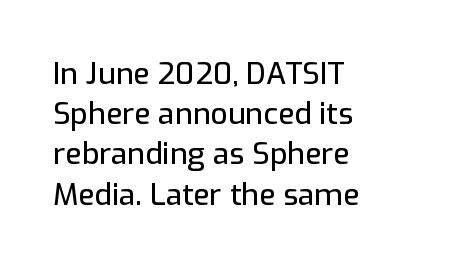
A typesetter would mark this as roman, not italic. The ragged edge is on the right, which tells us the setting is flush left. The lines sit at an ordinary, default distance from one another. The face used here is a sans, in the tradition of grotesques and geometrics.
